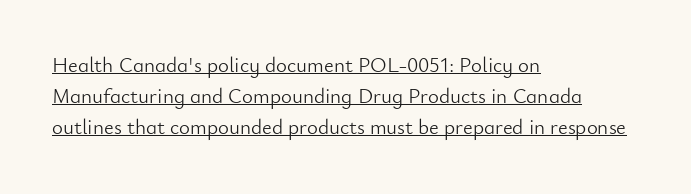
Q: Is the text bold? A: No.
Q: Is the text italic (slanted)? A: No, it is upright.
Q: Is the text underlined? A: Yes.
Q: How is the paragraph aligned? A: Left-aligned.
Q: Is the spacing between letters normal or unusually wide? A: Normal.
Q: Is the spacing between lines tight, normal or loose? A: Normal.
